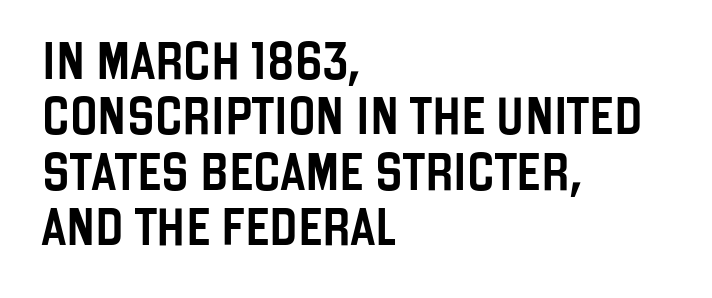
Glyph-to-glyph distance matches everyday printed text. The rendering uses natural spacing where letterforms have individual widths. Interline gaps are of average width in this sample. Stroke terminals: plain, sans-serif. The letters stand upright; this is a roman face.
